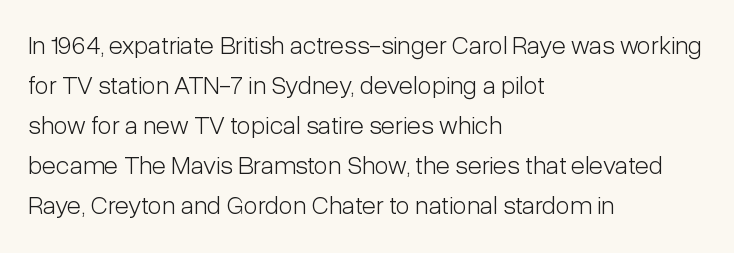
{"italic": "no", "bold": "no", "underline": "no", "align": "left", "line_spacing": "normal", "line_spacing_ratio": 1.54, "letter_spacing": "normal", "letter_spacing_em": 0.0, "glyph_px": 26}
